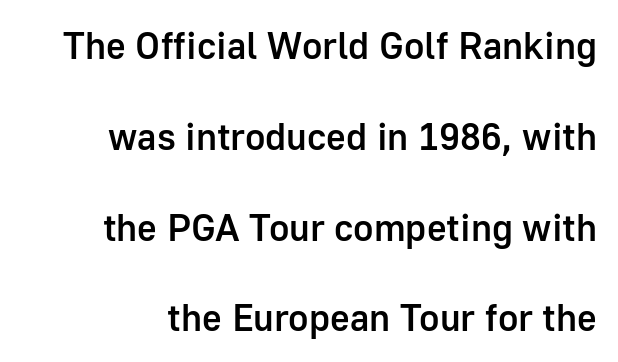
{"serif": "no", "italic": "no", "bold": "semi", "weight": "semibold", "width": "normal", "stroke_contrast": "low", "x_height": "medium", "monospaced": "no", "underline": "no", "align": "right", "line_spacing": "loose", "line_spacing_ratio": 2.39, "letter_spacing": "normal", "letter_spacing_em": 0.0, "glyph_px": 38}
